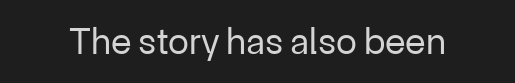
{"serif": "no", "italic": "no", "bold": "no", "weight": "regular", "width": "normal", "stroke_contrast": "low", "x_height": "medium", "monospaced": "no", "underline": "no", "letter_spacing": "normal", "letter_spacing_em": 0.0, "glyph_px": 38}
